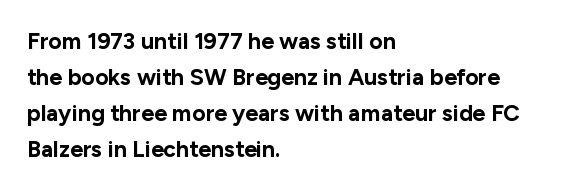
Q: Is the text bold? A: Yes.
Q: Is the text italic (slanted)? A: No, it is upright.
Q: Is the text underlined? A: No.
Q: How is the paragraph aligned? A: Left-aligned.
Q: Is the spacing between letters normal or unusually wide? A: Normal.
Q: Is the spacing between lines tight, normal or loose? A: Normal.
